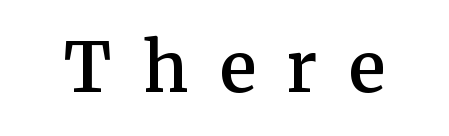
{"serif": "yes", "italic": "no", "bold": "semi", "weight": "semibold", "width": "normal", "stroke_contrast": "medium", "x_height": "medium", "monospaced": "no", "underline": "no", "letter_spacing": "wide", "letter_spacing_em": 0.46, "glyph_px": 68}
